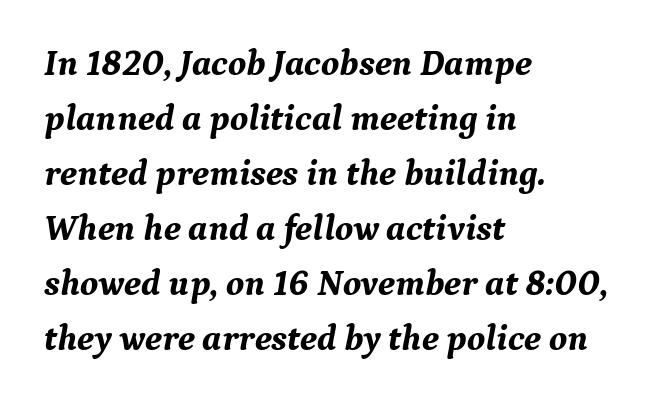
{"serif": "yes", "italic": "yes", "lean": "right", "slant_degrees": 9, "bold": "yes", "weight": "bold", "width": "normal", "stroke_contrast": "medium", "x_height": "medium", "monospaced": "no", "underline": "no", "align": "left", "line_spacing": "normal", "line_spacing_ratio": 1.53, "letter_spacing": "normal", "letter_spacing_em": 0.0, "glyph_px": 36}
